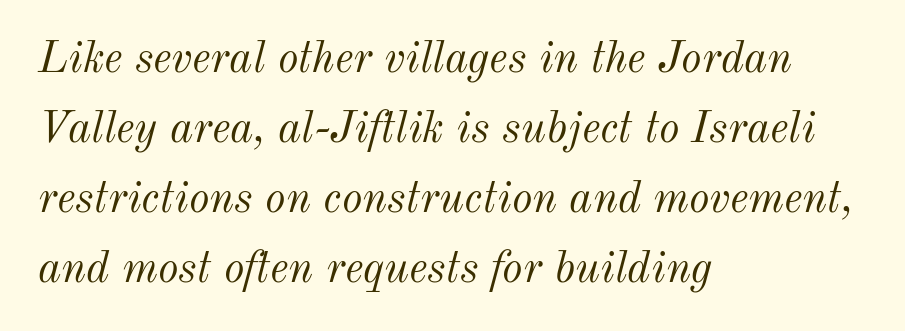
Leading matches the norm, producing a regular column. Does the copy run flush right? No — it runs flush left. Nothing heavy about these letters — not bold at all. The space directly below the letters is spotless.
